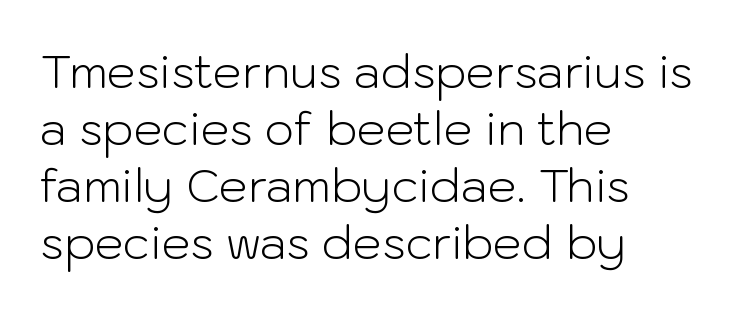
{"serif": "no", "italic": "no", "bold": "no", "weight": "light", "width": "normal", "stroke_contrast": "low", "x_height": "medium", "monospaced": "no", "underline": "no", "align": "left", "line_spacing_ratio": 1.24, "letter_spacing": "normal", "letter_spacing_em": 0.0, "glyph_px": 46}
